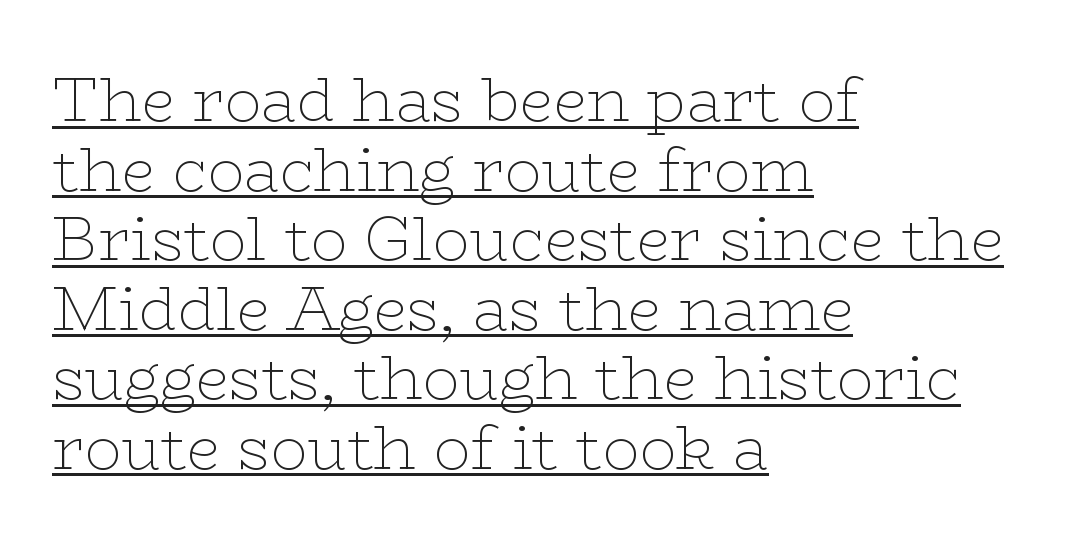
Q: Is the text bold? A: No.
Q: Is the text italic (slanted)? A: No, it is upright.
Q: Is the typeface a serif or a sans-serif typeface? A: Serif.
Q: Is the text underlined? A: Yes.
Q: How is the paragraph aligned? A: Left-aligned.
Q: Is the spacing between letters normal or unusually wide? A: Normal.
Q: Is the spacing between lines tight, normal or loose? A: Tight.
Q: Width (condensed, normal, or wide)? A: Wide.
Q: Stroke contrast? A: Low.
Q: x-height? A: Medium.
Q: Monospaced? A: No.
